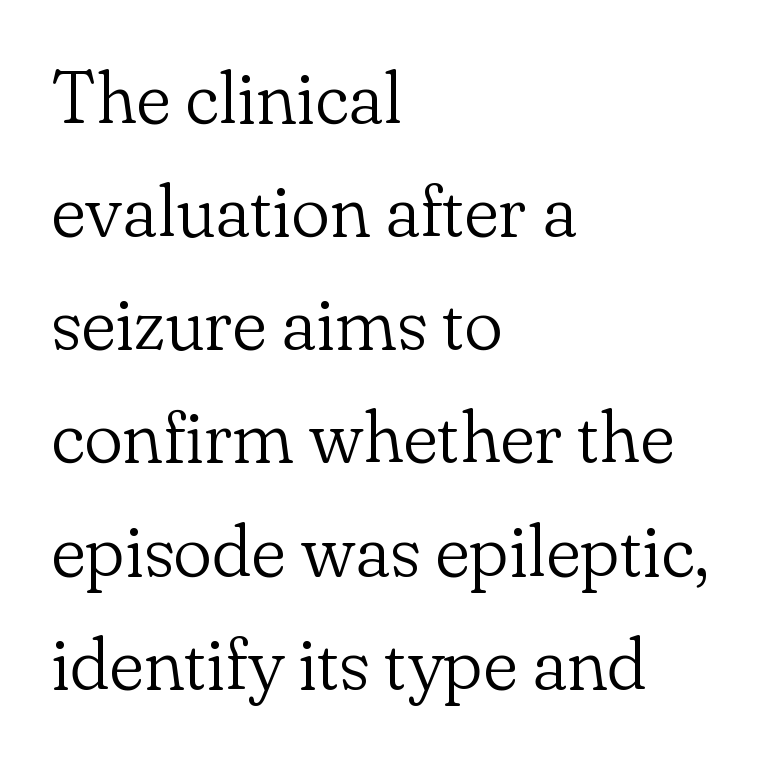
The image shows 73 px light serif type, upright; set left-aligned, normal line spacing (1.55x), normal letter spacing, not underlined; low stroke contrast and a small x-height.
